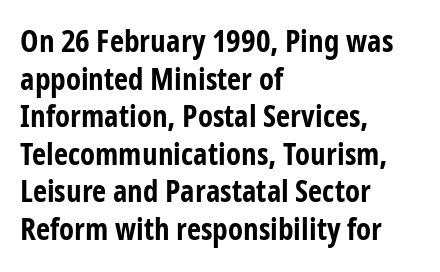
{"serif": "no", "italic": "no", "bold": "yes", "weight": "bold", "width": "condensed", "stroke_contrast": "low", "x_height": "medium", "monospaced": "no", "underline": "no", "align": "left", "line_spacing_ratio": 1.21, "letter_spacing": "normal", "letter_spacing_em": 0.0, "glyph_px": 31}
